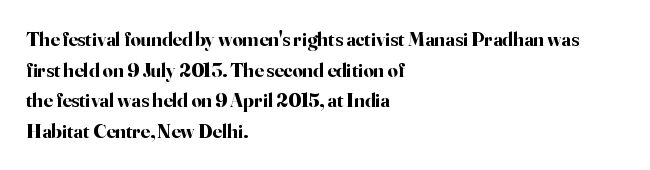
Q: Is the text bold? A: Yes.
Q: Is the text italic (slanted)? A: No, it is upright.
Q: Is the text underlined? A: No.
Q: How is the paragraph aligned? A: Left-aligned.
Q: Is the spacing between letters normal or unusually wide? A: Normal.
Q: Is the spacing between lines tight, normal or loose? A: Normal.
